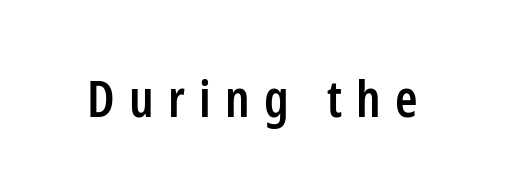
This sample uses a sans-serif face. Note the varied advance widths — an 'i' is clearly narrower than an 'm'. The tracking jumps out immediately: characters are airy and widely separated. Does the lettering tilt? It doesn't — this is upright.
